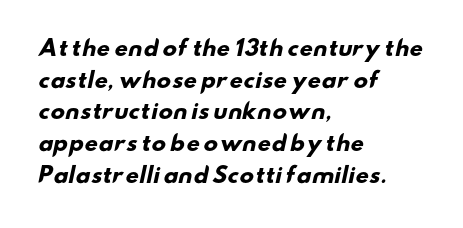
{"bold": "yes", "underline": "no", "align": "left", "line_spacing": "normal", "line_spacing_ratio": 1.51, "letter_spacing": "normal", "letter_spacing_em": 0.0, "glyph_px": 21}
